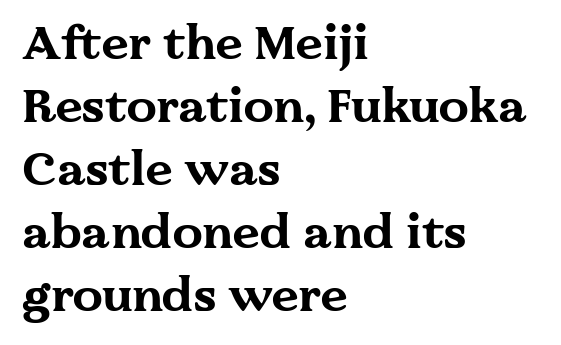
Whoever set this chose a conventional vertical rhythm. The gap between lines stays unmarked. Regarding serifs, this sample has them. A typesetter would call this proportional, since set widths differ per character.
